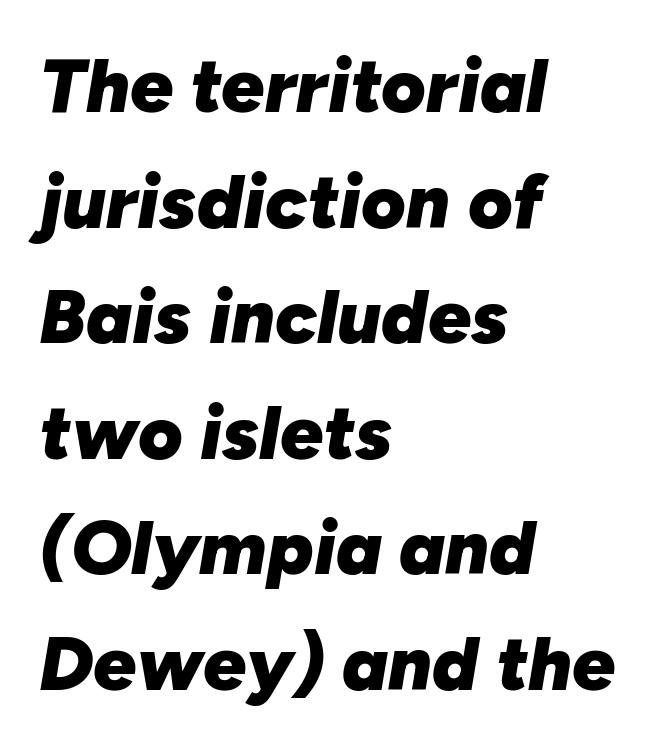
The image shows 76 px heavy type, italic (leaning right); set left-aligned, normal line spacing (1.52x), normal letter spacing, not underlined; low stroke contrast and a medium x-height.
